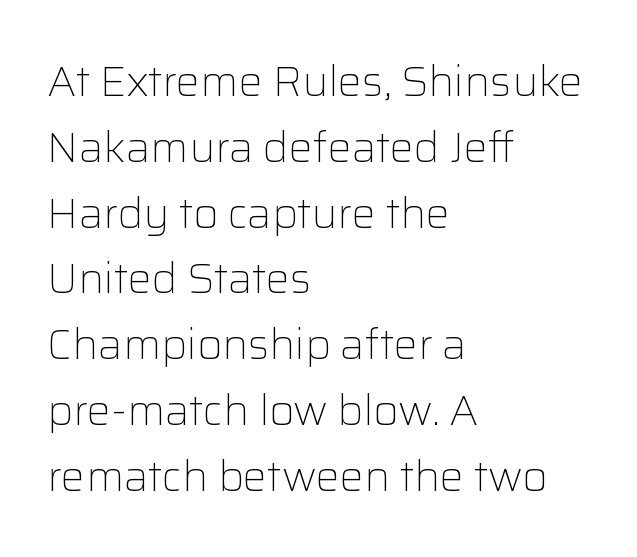
The image shows 43 px light sans-serif type, upright; set left-aligned, normal line spacing (1.53x), normal letter spacing, not underlined; low stroke contrast and a medium x-height.
